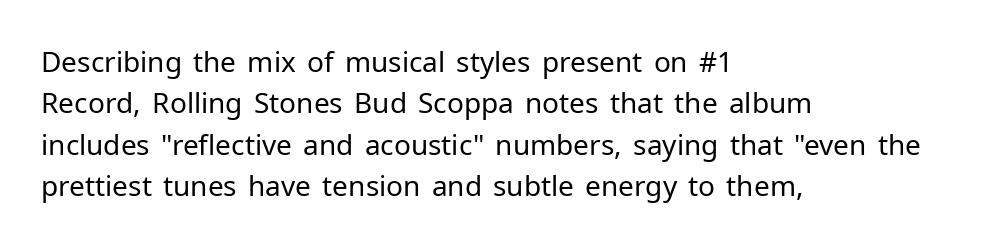
The image shows 28 px regular-weight sans-serif type, upright; set left-aligned, normal line spacing (1.48x), normal letter spacing, not underlined; low stroke contrast and a medium x-height.
